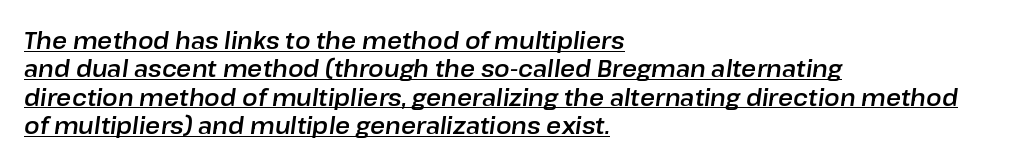
Slant detected: the letters are inclined. The passage shown is underscored from start to finish. In CSS terms this would be text-align: left. Compared with typical body copy, the letter spacing here is the same.
